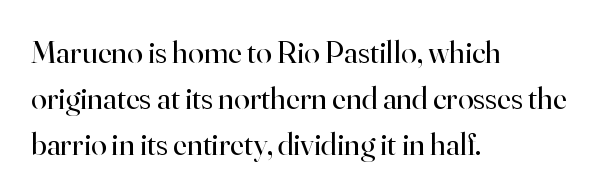
{"serif": "yes", "italic": "no", "bold": "no", "weight": "regular", "width": "normal", "stroke_contrast": "high", "x_height": "small", "monospaced": "no", "underline": "no", "align": "left", "line_spacing": "normal", "line_spacing_ratio": 1.44, "letter_spacing": "normal", "letter_spacing_em": 0.0, "glyph_px": 32}
